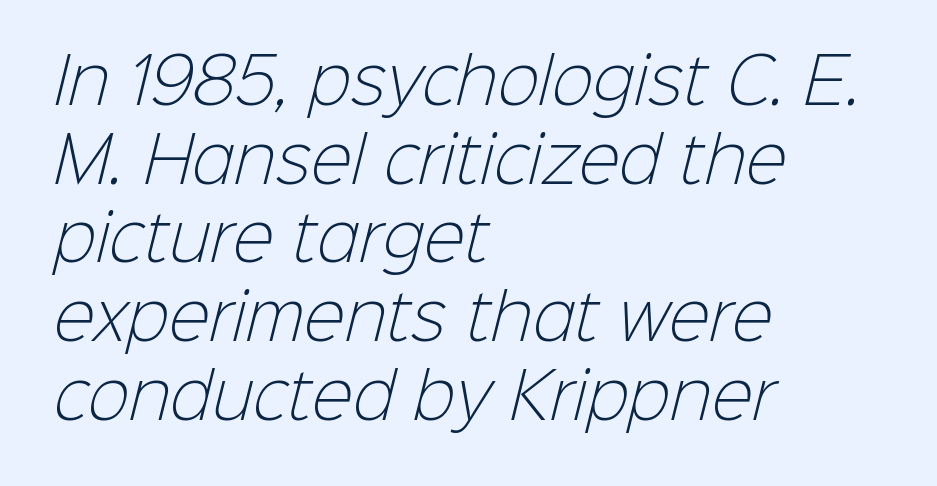
The image shows 62 px light sans-serif type; set left-aligned, normal line spacing (1.27x), normal letter spacing, not underlined; low stroke contrast and a medium x-height.
